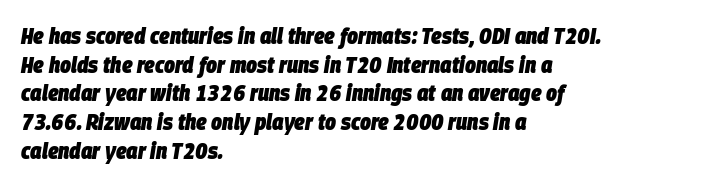
{"italic": "yes", "lean": "right", "slant_degrees": 9, "bold": "yes", "underline": "no", "align": "left", "line_spacing": "normal", "line_spacing_ratio": 1.25, "letter_spacing": "normal", "letter_spacing_em": 0.0, "glyph_px": 23}
